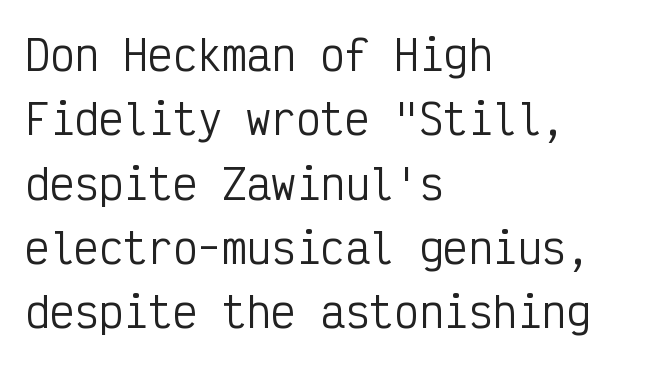
Q: Is the text bold? A: No.
Q: Is the text italic (slanted)? A: No, it is upright.
Q: Is the typeface a serif or a sans-serif typeface? A: Sans-serif.
Q: Is the text underlined? A: No.
Q: How is the paragraph aligned? A: Left-aligned.
Q: Is the spacing between letters normal or unusually wide? A: Normal.
Q: Is the spacing between lines tight, normal or loose? A: Normal.
Q: Width (condensed, normal, or wide)? A: Condensed.
Q: Stroke contrast? A: Low.
Q: x-height? A: Medium.
Q: Monospaced? A: Yes.
